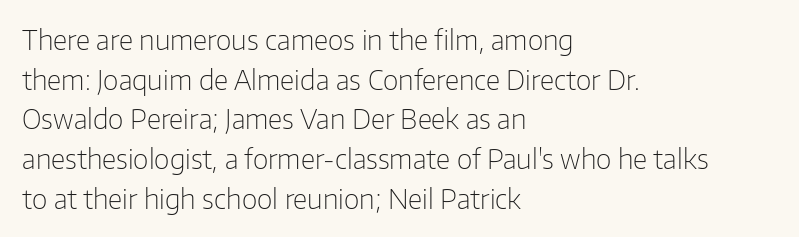
{"italic": "no", "bold": "no", "underline": "no", "align": "left", "line_spacing": "normal", "line_spacing_ratio": 1.47, "letter_spacing": "normal", "letter_spacing_em": 0.0, "glyph_px": 27}
